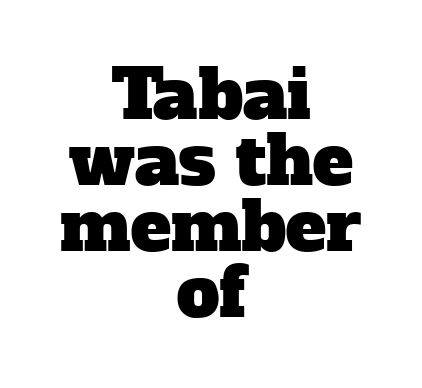
The image shows 68 px serif type; set centered, tight line spacing (0.97x), normal letter spacing, not underlined; low stroke contrast and a medium x-height.
